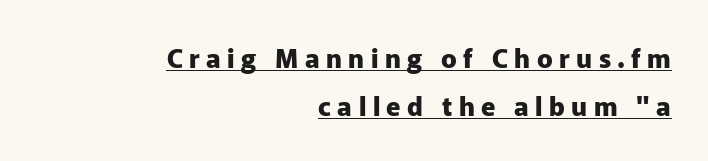
Q: Is the text bold? A: Yes.
Q: Is the text italic (slanted)? A: No, it is upright.
Q: Is the text underlined? A: Yes.
Q: How is the paragraph aligned? A: Right-aligned.
Q: Is the spacing between letters normal or unusually wide? A: Unusually wide.
